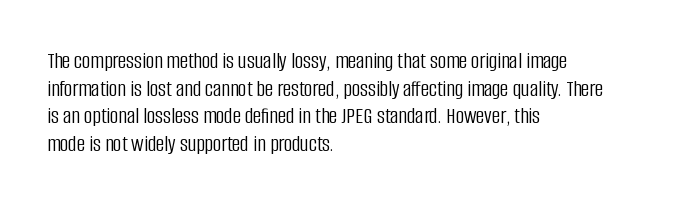
The image shows 23 px text type, upright; set left-aligned, line spacing 1.2x, normal letter spacing, not underlined.
